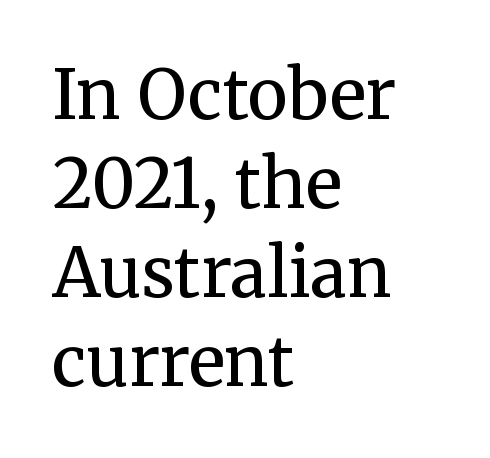
{"serif": "yes", "italic": "no", "bold": "no", "weight": "regular", "width": "normal", "stroke_contrast": "medium", "x_height": "medium", "monospaced": "no", "underline": "no", "align": "left", "line_spacing": "normal", "line_spacing_ratio": 1.31, "letter_spacing": "normal", "letter_spacing_em": 0.0, "glyph_px": 68}
